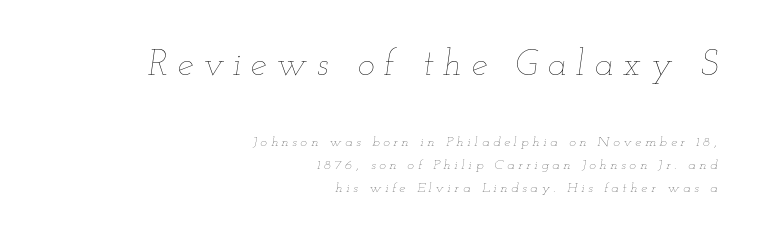
The space beneath each line is pristine and unruled. The block of text has a typical density, with ordinary space between rows. The passage shown is typed in a proportional face where columns would drift. The upper block of text is set noticeably larger than the block beneath it. Observe the lean: these are italic letterforms. The paragraph has a hard right edge and a soft left edge.
